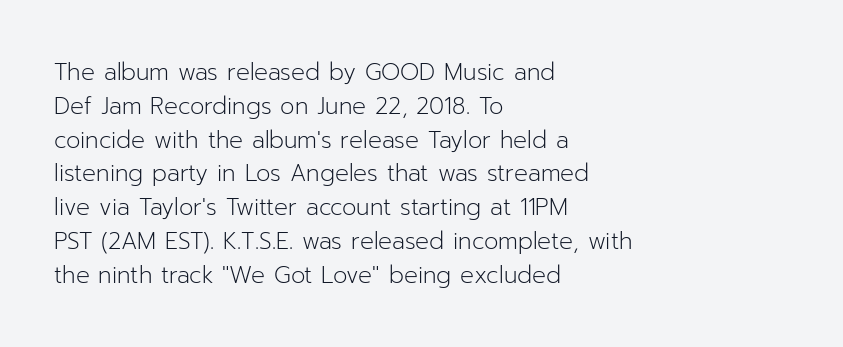
{"italic": "no", "bold": "no", "underline": "no", "align": "left", "line_spacing": "normal", "line_spacing_ratio": 1.47, "letter_spacing": "normal", "letter_spacing_em": 0.0, "glyph_px": 23}
